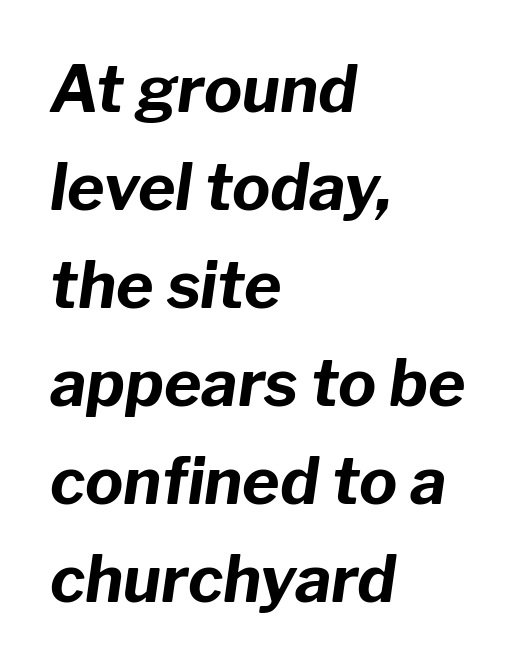
These lines are rendered in a variable-pitch font. Posture: slanted. Each line starts at the same left margin while the right side varies. Each glyph is drawn with heavy, bold strokes. Lines of text with bare space underneath.
